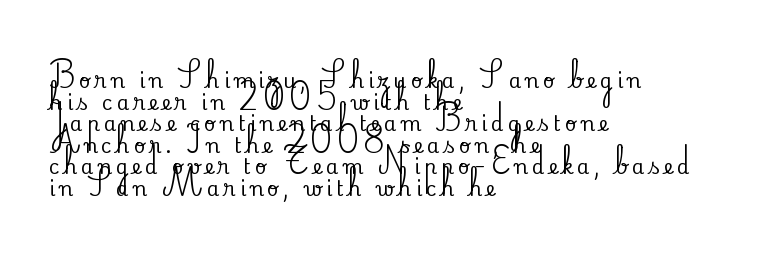
{"italic": "no", "underline": "no", "align": "left", "line_spacing": "tight", "line_spacing_ratio": 1.08, "letter_spacing": "wide", "letter_spacing_em": 0.21, "glyph_px": 20}
